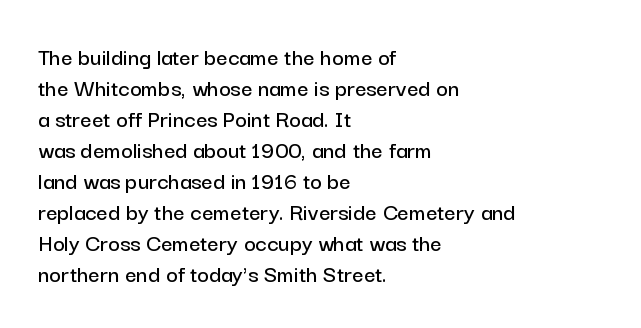
{"italic": "no", "underline": "no", "align": "left", "line_spacing_ratio": 1.24, "letter_spacing": "normal", "letter_spacing_em": 0.0, "glyph_px": 25}
